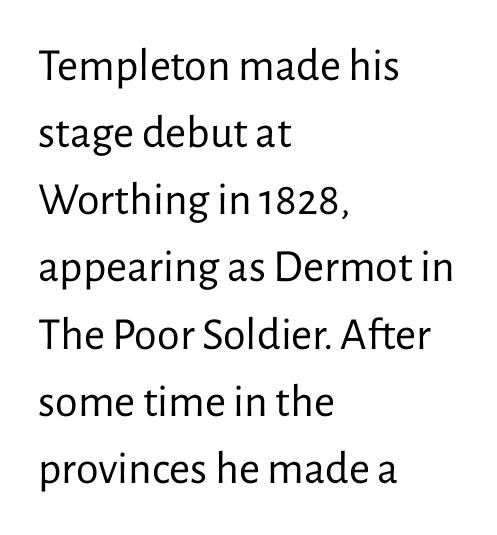
{"serif": "no", "italic": "no", "bold": "no", "weight": "regular", "width": "normal", "stroke_contrast": "low", "x_height": "medium", "monospaced": "no", "underline": "no", "align": "left", "line_spacing": "normal", "line_spacing_ratio": 1.46, "letter_spacing": "normal", "letter_spacing_em": 0.0, "glyph_px": 46}
